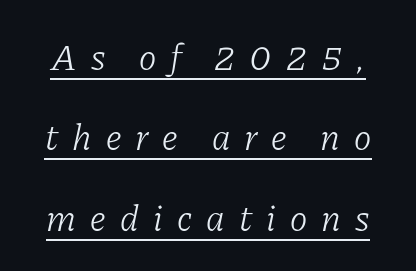
Q: Is the text bold? A: No.
Q: Is the text italic (slanted)? A: Yes, it leans right by about 11 degrees.
Q: Is the typeface a serif or a sans-serif typeface? A: Serif.
Q: Is the text underlined? A: Yes.
Q: Is the spacing between letters normal or unusually wide? A: Unusually wide.
Q: Is the spacing between lines tight, normal or loose? A: Loose.
Q: Width (condensed, normal, or wide)? A: Normal.
Q: Stroke contrast? A: Low.
Q: x-height? A: Medium.
Q: Monospaced? A: No.
